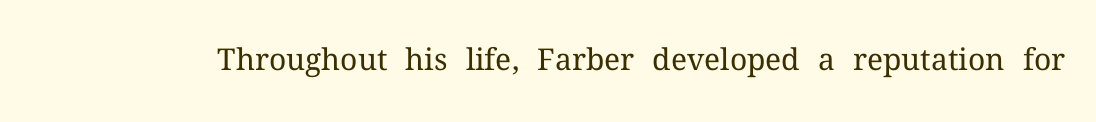
{"serif": "yes", "italic": "no", "bold": "no", "weight": "regular", "width": "normal", "stroke_contrast": "medium", "x_height": "medium", "monospaced": "no", "underline": "no", "letter_spacing": "normal", "letter_spacing_em": 0.0, "glyph_px": 30}
